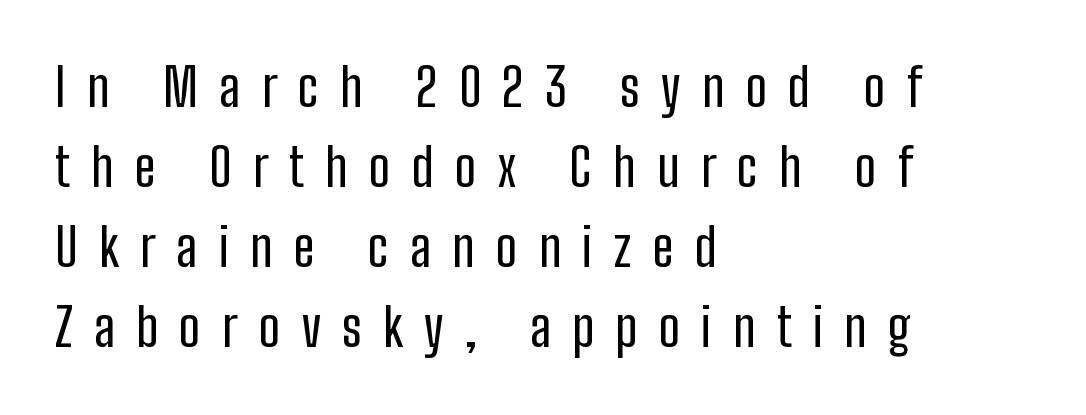
The image shows 52 px condensed sans-serif type, upright; set left-aligned, normal line spacing (1.54x), unusually wide letter spacing (+0.41 em), not underlined; low stroke contrast and a medium x-height.
